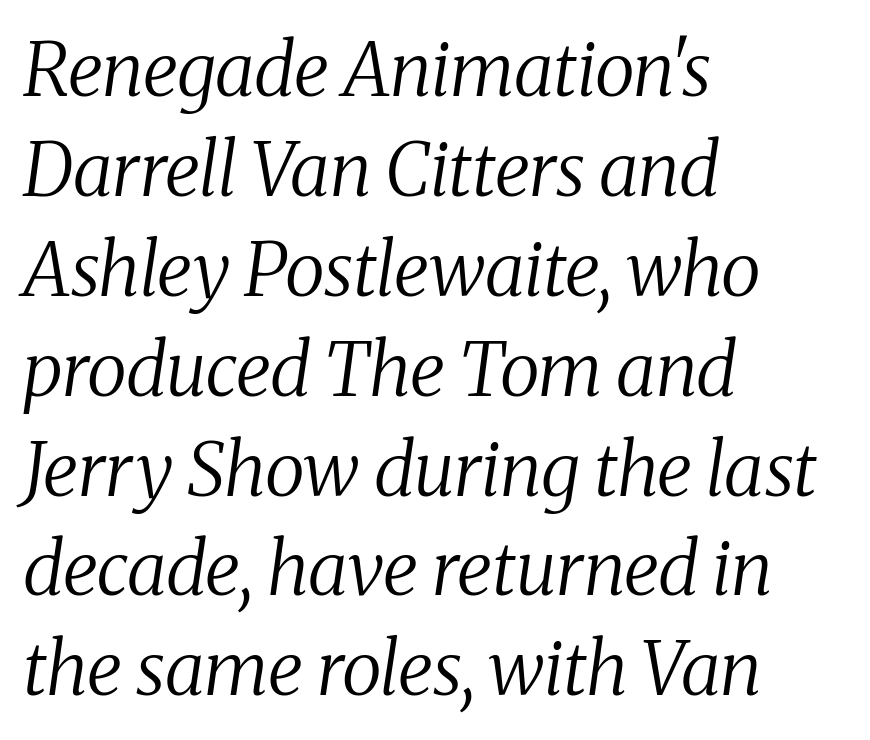
Q: Is the text bold? A: No.
Q: Is the text italic (slanted)? A: Yes, it leans right by about 8 degrees.
Q: Is the typeface a serif or a sans-serif typeface? A: Serif.
Q: Is the text underlined? A: No.
Q: How is the paragraph aligned? A: Left-aligned.
Q: Is the spacing between letters normal or unusually wide? A: Normal.
Q: Is the spacing between lines tight, normal or loose? A: Normal.
Q: Width (condensed, normal, or wide)? A: Normal.
Q: Stroke contrast? A: Medium.
Q: x-height? A: Medium.
Q: Monospaced? A: No.
